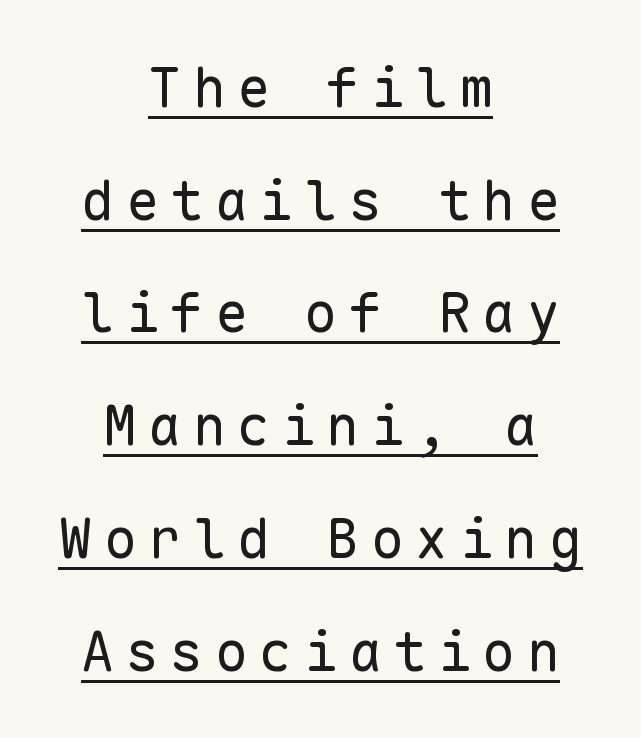
{"serif": "no", "italic": "no", "bold": "no", "weight": "regular", "width": "normal", "stroke_contrast": "low", "x_height": "medium", "monospaced": "yes", "underline": "yes", "align": "center", "line_spacing": "loose", "line_spacing_ratio": 2.05, "letter_spacing": "wide", "letter_spacing_em": 0.21, "glyph_px": 55}
